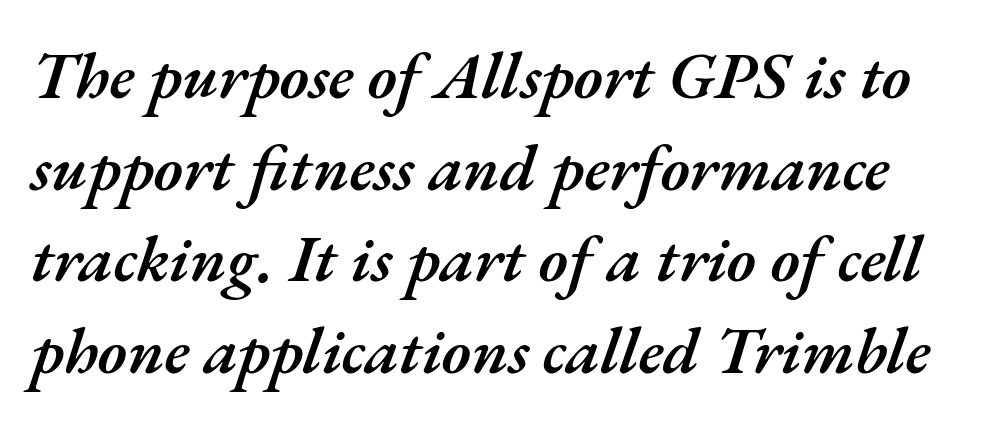
{"italic": "yes", "lean": "right", "slant_degrees": 17, "bold": "semi", "weight": "semibold", "width": "normal", "stroke_contrast": "medium", "x_height": "small", "monospaced": "no", "underline": "no", "line_spacing": "normal", "line_spacing_ratio": 1.39, "letter_spacing": "normal", "letter_spacing_em": 0.0, "glyph_px": 66}
